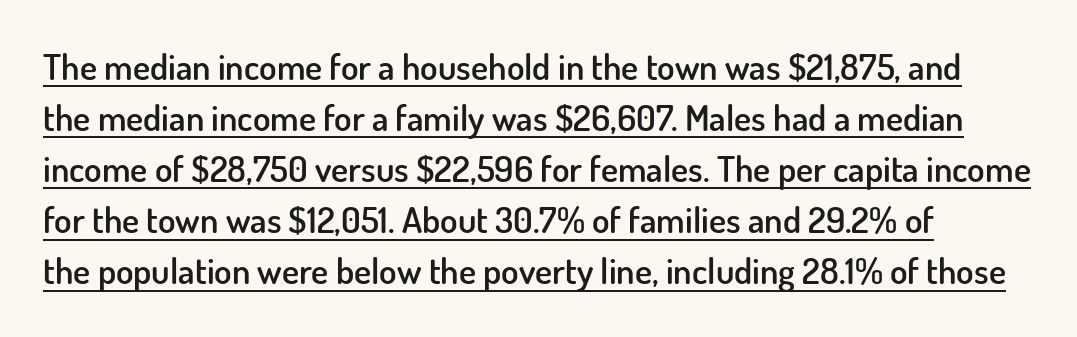
Q: Is the text bold? A: Semi-bold.
Q: Is the text italic (slanted)? A: No, it is upright.
Q: Is the typeface a serif or a sans-serif typeface? A: Sans-serif.
Q: Is the text underlined? A: Yes.
Q: How is the paragraph aligned? A: Left-aligned.
Q: Is the spacing between letters normal or unusually wide? A: Normal.
Q: Is the spacing between lines tight, normal or loose? A: Normal.
Q: Width (condensed, normal, or wide)? A: Normal.
Q: Stroke contrast? A: Low.
Q: x-height? A: Small.
Q: Monospaced? A: No.
